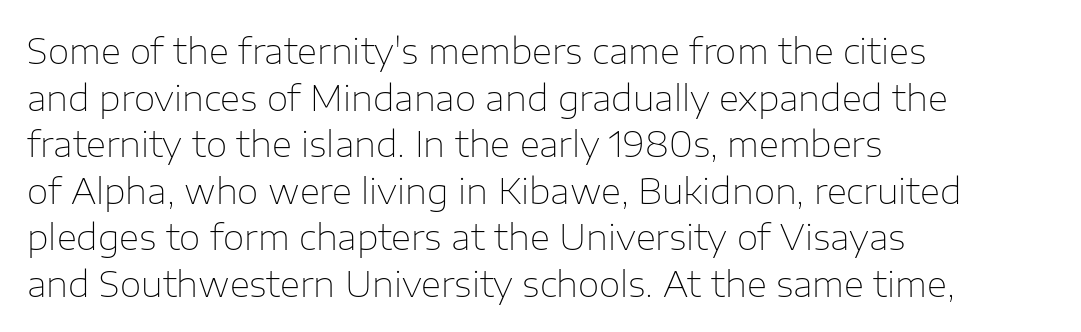
Stems here are at most as thick as an everyday book face. The passage shown is not underscored anywhere. The paragraph has a hard left edge and a soft right edge. Quick note: interline space is typical. A sans-serif font was chosen for this passage. The gaps between neighbouring characters are ordinary and unremarkable.
